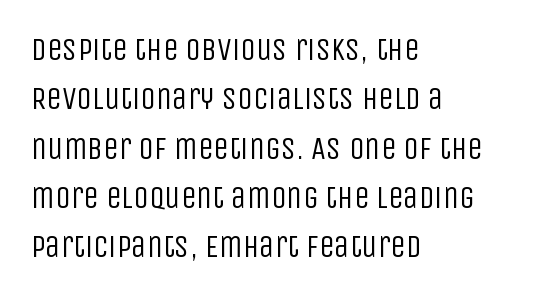
Character widths vary here, with narrow letters taking less room than wide ones. Stems here are at most as thick as an everyday book face. Serifs: no, the terminals of the letterforms are clean. The lines sit at an ordinary, default distance from one another. Unmarked baselines from the first word to the last. Posture: upright roman.
